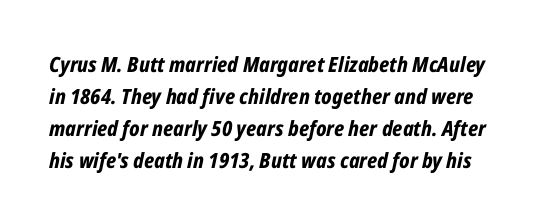
Q: Is the text bold? A: Yes.
Q: Is the text italic (slanted)? A: Yes, it leans right by about 12 degrees.
Q: Is the text underlined? A: No.
Q: Is the spacing between letters normal or unusually wide? A: Normal.
Q: Is the spacing between lines tight, normal or loose? A: Normal.
